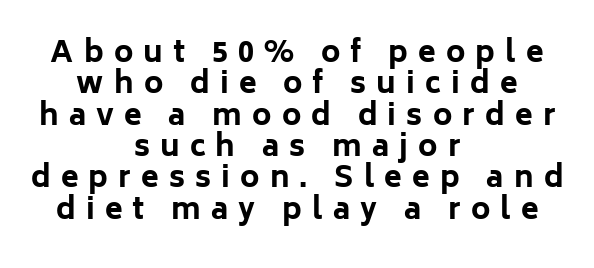
The image shows 29 px bold sans-serif type, upright; set centered, tight line spacing (1.08x), unusually wide letter spacing (+0.35 em), not underlined; low stroke contrast and a medium x-height.
